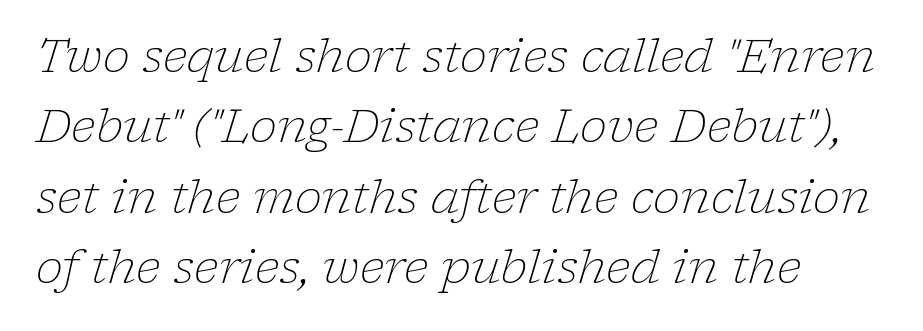
{"serif": "yes", "italic": "yes", "lean": "right", "slant_degrees": 17, "bold": "no", "weight": "light", "width": "normal", "stroke_contrast": "low", "x_height": "medium", "monospaced": "no", "underline": "no", "align": "left", "line_spacing": "normal", "line_spacing_ratio": 1.53, "letter_spacing": "normal", "letter_spacing_em": 0.0, "glyph_px": 46}
